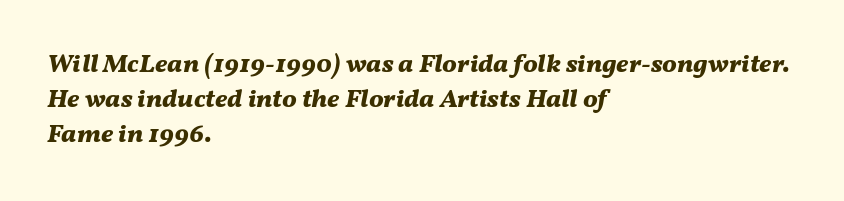
The image shows 26 px bold type, italic (leaning right); set left-aligned, normal line spacing (1.34x), normal letter spacing, not underlined.
